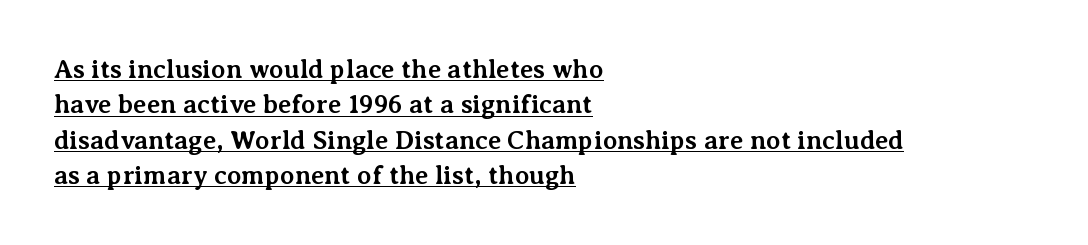
The image shows 26 px bold type, upright; set left-aligned, normal line spacing (1.36x), normal letter spacing, underlined.
